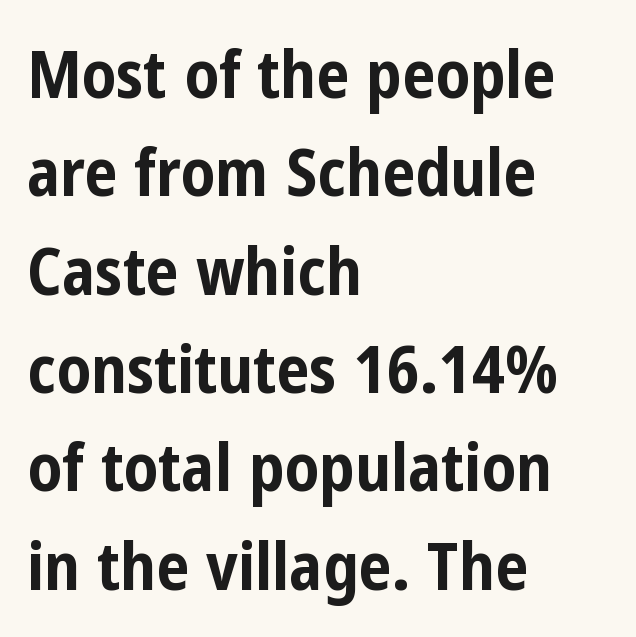
{"serif": "no", "italic": "no", "bold": "yes", "weight": "bold", "width": "condensed", "stroke_contrast": "low", "x_height": "medium", "monospaced": "no", "underline": "no", "align": "left", "line_spacing": "normal", "line_spacing_ratio": 1.49, "letter_spacing": "normal", "letter_spacing_em": 0.0, "glyph_px": 66}
